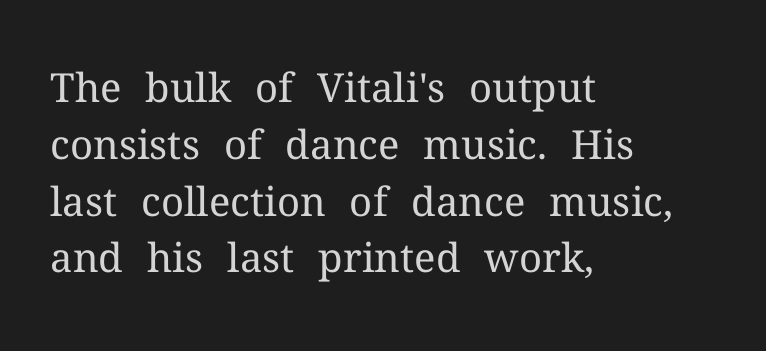
Q: Is the text bold? A: No.
Q: Is the text italic (slanted)? A: No, it is upright.
Q: Is the typeface a serif or a sans-serif typeface? A: Serif.
Q: Is the text underlined? A: No.
Q: How is the paragraph aligned? A: Left-aligned.
Q: Is the spacing between letters normal or unusually wide? A: Normal.
Q: Is the spacing between lines tight, normal or loose? A: Normal.
Q: Width (condensed, normal, or wide)? A: Normal.
Q: Stroke contrast? A: Medium.
Q: x-height? A: Medium.
Q: Monospaced? A: No.
